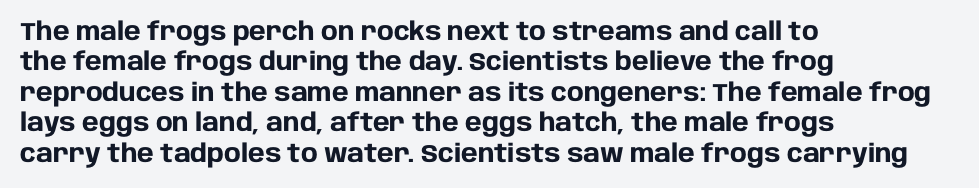
Q: Is the text bold? A: Yes.
Q: Is the text italic (slanted)? A: No, it is upright.
Q: Is the text underlined? A: No.
Q: How is the paragraph aligned? A: Left-aligned.
Q: Is the spacing between letters normal or unusually wide? A: Normal.
